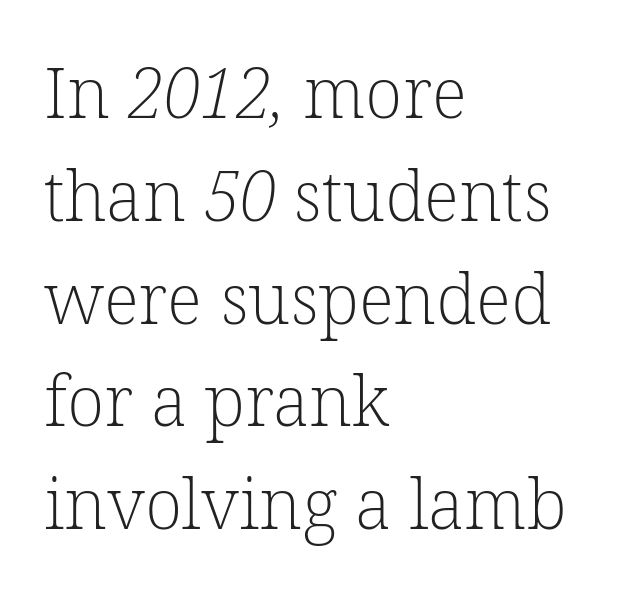
The image shows 69 px light serif type; set left-aligned, normal line spacing (1.49x), normal letter spacing, not underlined; low stroke contrast and a medium x-height.
